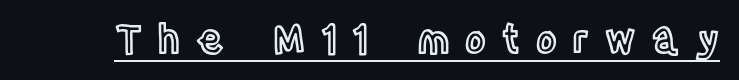
A typesetter would call this proportional, since set widths differ per character. The type sits square on the baseline with zero lean. A continuous stroke trails under the words, as in a hyperlink. The tracking reads as deliberately expanded to a designer's eye.
